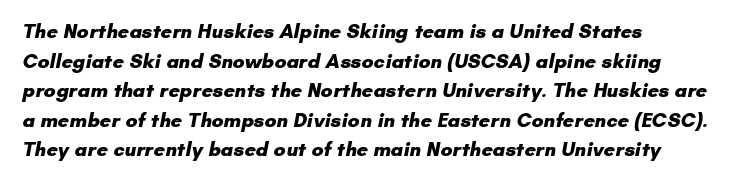
The lines are quadded left. The space beneath each line is pristine and unruled. The passage shown is emphatically bold. Successive baselines arrive at the customary interval. This sample uses plain, unmodified letter spacing.
